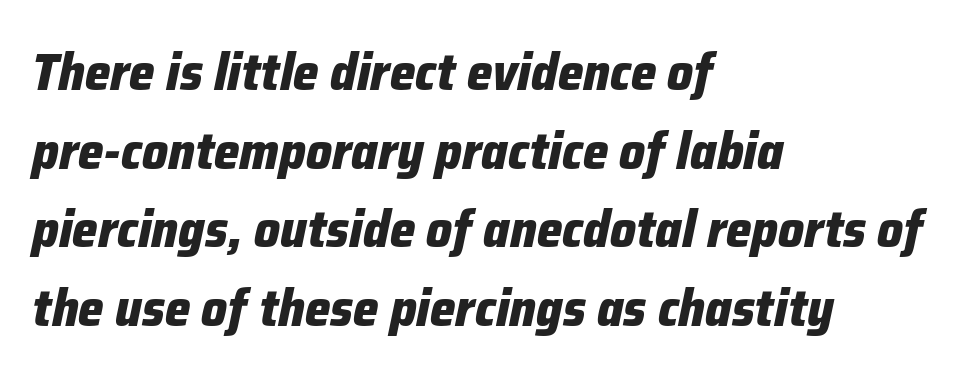
The image shows 51 px heavy type, italic (leaning right); set left-aligned, normal line spacing (1.54x), normal letter spacing, not underlined; low stroke contrast and a medium x-height.
